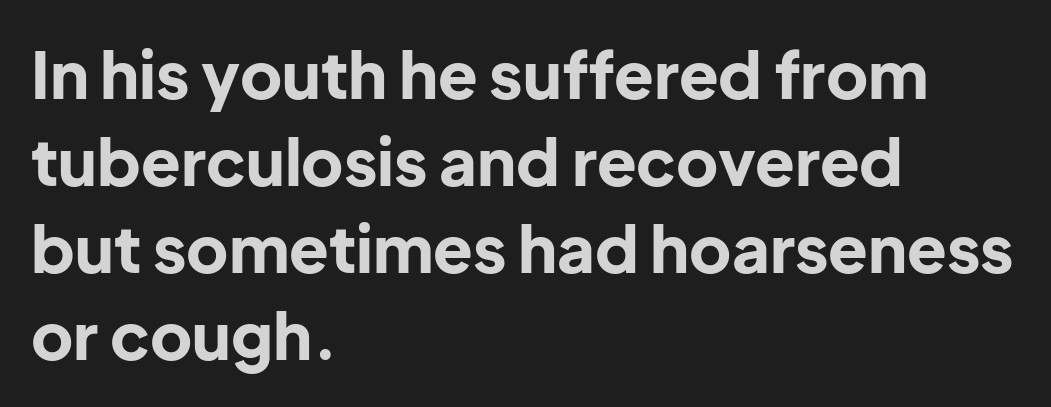
{"serif": "no", "italic": "no", "bold": "yes", "weight": "bold", "width": "normal", "stroke_contrast": "low", "x_height": "medium", "monospaced": "no", "underline": "no", "align": "left", "line_spacing": "normal", "line_spacing_ratio": 1.34, "letter_spacing": "normal", "letter_spacing_em": 0.0, "glyph_px": 65}
